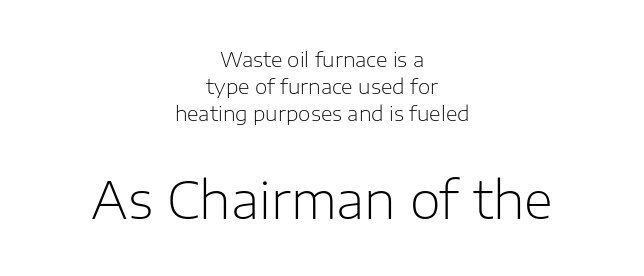
The image shows 50 px light sans-serif type, upright; set centered, normal line spacing (1.35x), normal letter spacing, not underlined; the second (bottom) block is 2.5x larger; low stroke contrast and a medium x-height.
